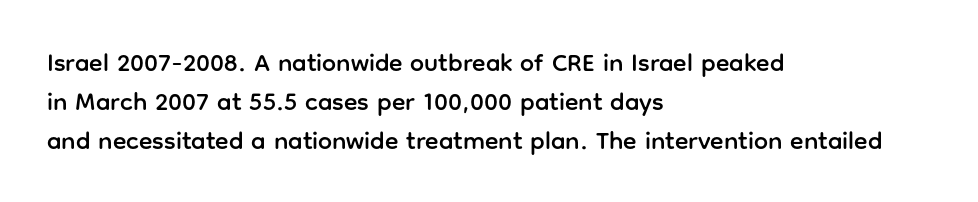
{"italic": "no", "underline": "no", "align": "left", "line_spacing": "normal", "line_spacing_ratio": 1.56, "letter_spacing": "normal", "letter_spacing_em": 0.0, "glyph_px": 25}
